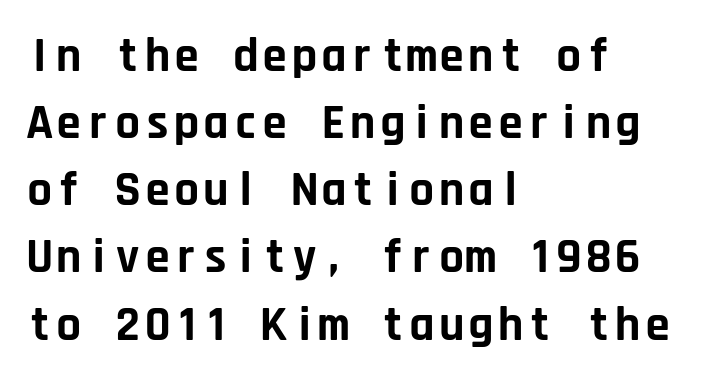
Q: Is the text bold? A: Yes.
Q: Is the text italic (slanted)? A: No, it is upright.
Q: Is the typeface a serif or a sans-serif typeface? A: Sans-serif.
Q: Is the text underlined? A: No.
Q: How is the paragraph aligned? A: Left-aligned.
Q: Is the spacing between letters normal or unusually wide? A: Normal.
Q: Is the spacing between lines tight, normal or loose? A: Normal.
Q: Width (condensed, normal, or wide)? A: Normal.
Q: Stroke contrast? A: Low.
Q: x-height? A: Large.
Q: Monospaced? A: Yes.
